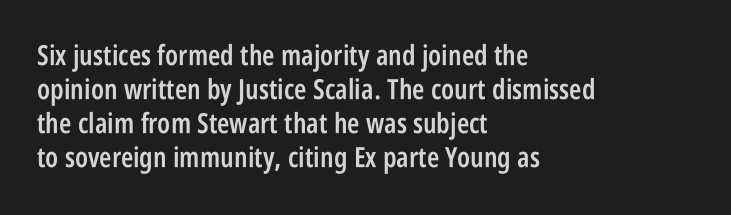
A bare baseline throughout the passage. Typographic density is moderately raised because the face is semibold. No extra tracking has been applied to these lines. Is there any slant? The stems are plumb. Typographically, this falls in the sans-serif category.
